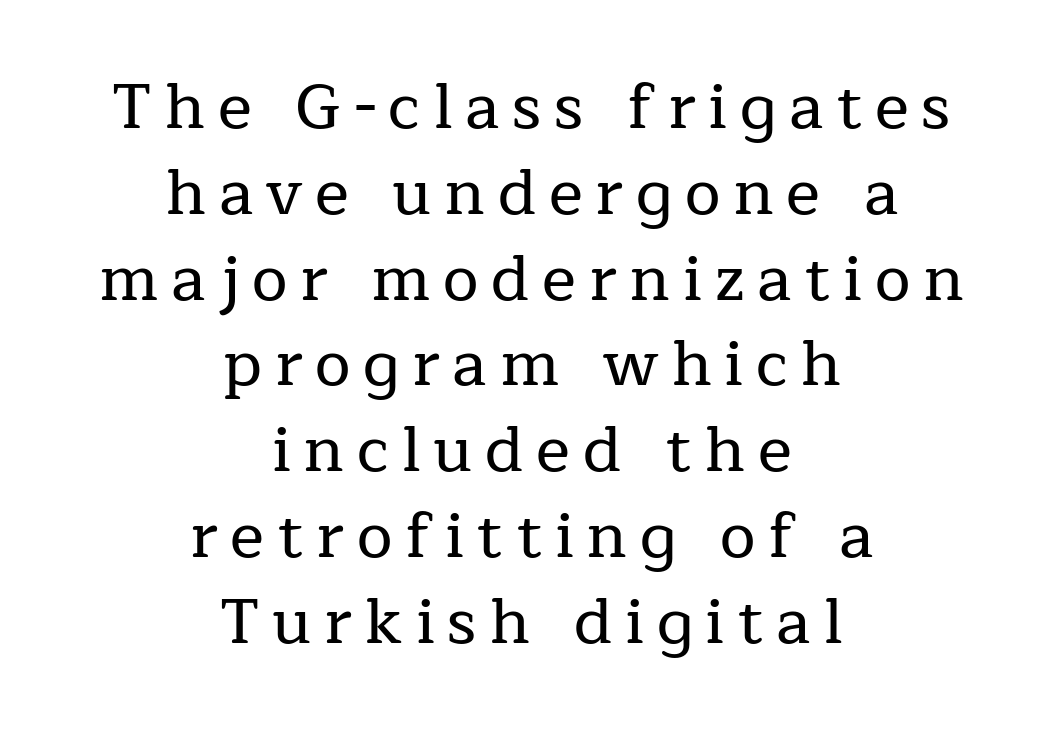
The image shows 64 px serif type, upright; set centered, normal line spacing (1.34x), unusually wide letter spacing (+0.2 em), not underlined; low stroke contrast and a medium x-height.
